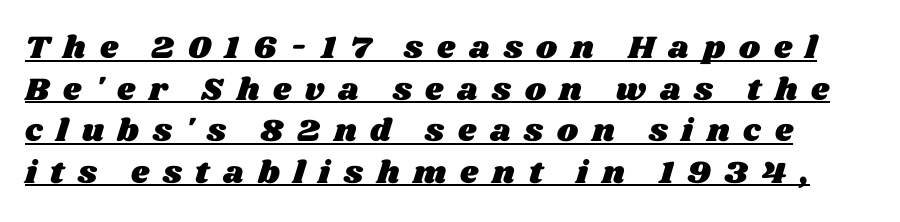
Q: Is the text underlined? A: Yes.
Q: Is the spacing between letters normal or unusually wide? A: Unusually wide.
Q: Is the spacing between lines tight, normal or loose? A: Normal.
Q: Width (condensed, normal, or wide)? A: Wide.
Q: Stroke contrast? A: Medium.
Q: x-height? A: Large.
Q: Monospaced? A: No.
